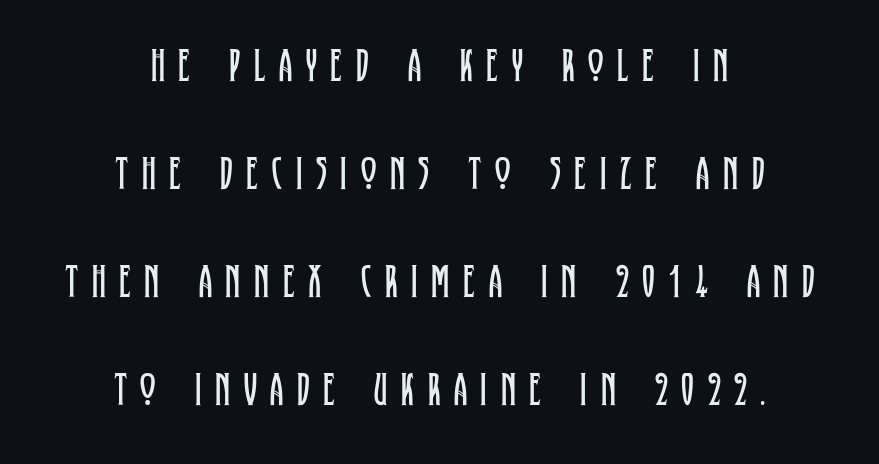
The image shows 47 px regular-weight, condensed serif type, upright; set centered, loose line spacing (2.3x), unusually wide letter spacing (+0.29 em), not underlined; low stroke contrast and a large x-height.
